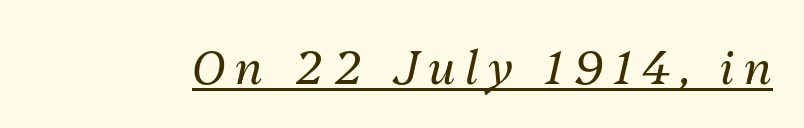
{"italic": "yes", "lean": "right", "slant_degrees": 13, "bold": "no", "weight": "regular", "width": "normal", "stroke_contrast": "medium", "x_height": "medium", "monospaced": "no", "underline": "yes", "letter_spacing": "wide", "letter_spacing_em": 0.22, "glyph_px": 46}
